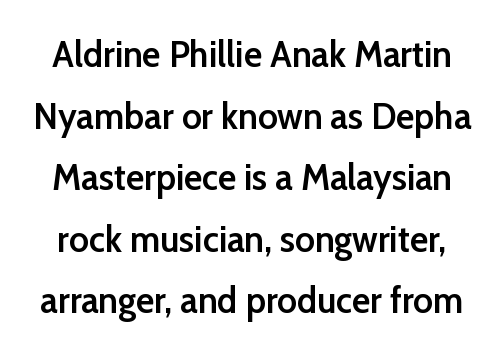
The face used here is proportionally spaced, like ordinary book or web type. Honestly, there is no underline to notice here at all. Successive baselines arrive at the customary interval. Typographically, this falls in the sans-serif category. Nope, not italic — everything's standing straight. Its strokes are somewhat broadened, the hallmark of semibold type.
